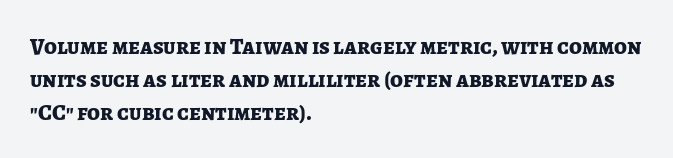
The gaps between neighbouring characters are ordinary and unremarkable. A dark, heavy texture on the line: the type is bold. Leftover space on each line is placed entirely after the last word. Reading down the column, the eye jumps a familiar distance to each next line. This is the regular roman posture of the typeface.
